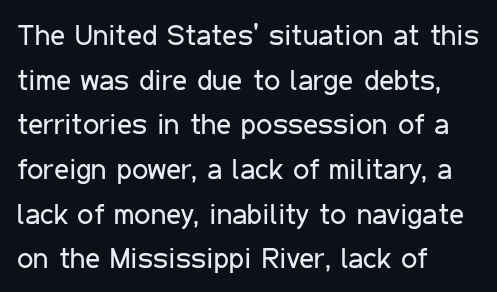
The image shows 29 px regular-weight, condensed sans-serif type, upright; set left-aligned, normal line spacing (1.54x), normal letter spacing, not underlined; low stroke contrast and a medium x-height.
